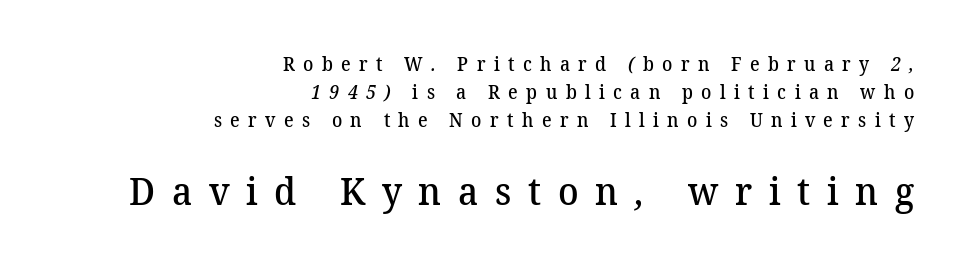
Q: Is the text bold? A: Semi-bold.
Q: Is the typeface a serif or a sans-serif typeface? A: Serif.
Q: Is the text underlined? A: No.
Q: How is the paragraph aligned? A: Right-aligned.
Q: Is the spacing between letters normal or unusually wide? A: Unusually wide.
Q: Is the spacing between lines tight, normal or loose? A: Normal.
Q: Which block of text is set in a larger size, the first (top) or the second (bottom)? A: The second (bottom) one.
Q: Width (condensed, normal, or wide)? A: Normal.
Q: Stroke contrast? A: Medium.
Q: x-height? A: Medium.
Q: Monospaced? A: No.
